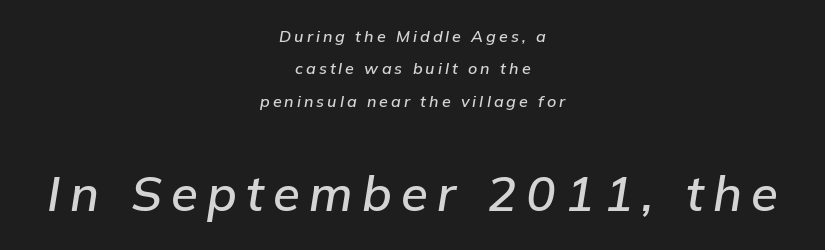
You could fit nearly another row in the gap between these rows. Look at the glyph heights: the lower group is clearly the bigger setting. Notice how the passage keeps no hard edge, just a central spine. Spacing verdict: proportional, widths tailored to each character. This sample uses an oblique cut, with every glyph tilted off the vertical.
